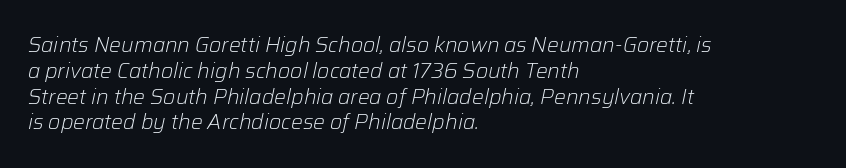
Q: Is the text bold? A: No.
Q: Is the text italic (slanted)? A: Yes, it leans right by about 12 degrees.
Q: Is the text underlined? A: No.
Q: How is the paragraph aligned? A: Left-aligned.
Q: Is the spacing between letters normal or unusually wide? A: Normal.
